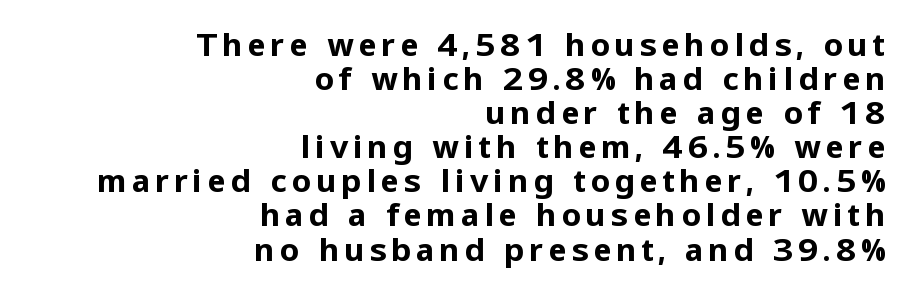
{"serif": "no", "italic": "no", "bold": "yes", "weight": "bold", "width": "normal", "stroke_contrast": "low", "x_height": "medium", "monospaced": "no", "underline": "no", "align": "right", "line_spacing": "tight", "line_spacing_ratio": 1.1, "glyph_px": 31}
